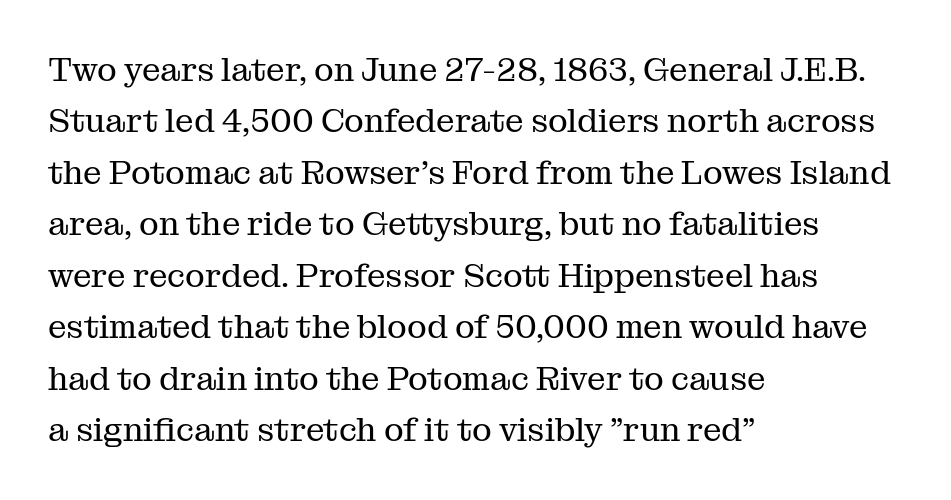
{"serif": "yes", "italic": "no", "bold": "no", "weight": "regular", "width": "normal", "stroke_contrast": "medium", "x_height": "medium", "monospaced": "no", "underline": "no", "align": "left", "line_spacing": "normal", "line_spacing_ratio": 1.56, "letter_spacing": "normal", "letter_spacing_em": 0.0, "glyph_px": 33}
